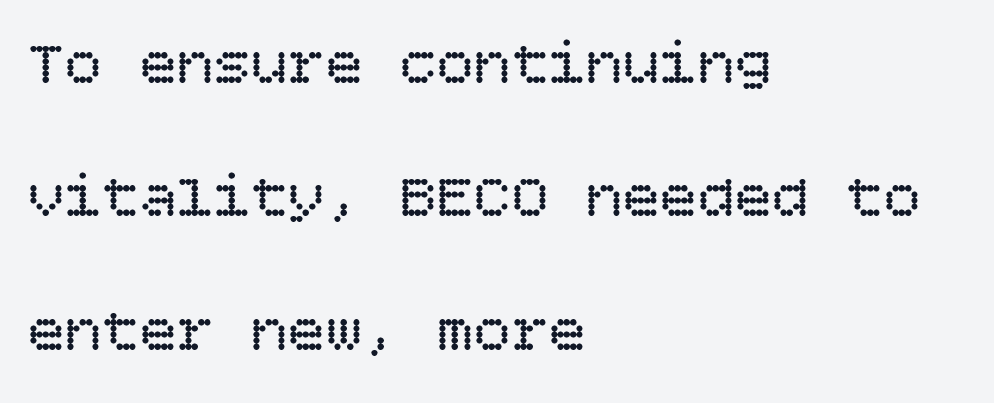
Q: Is the text bold? A: No.
Q: Is the text italic (slanted)? A: No, it is upright.
Q: Is the text underlined? A: No.
Q: How is the paragraph aligned? A: Left-aligned.
Q: Is the spacing between letters normal or unusually wide? A: Normal.
Q: Is the spacing between lines tight, normal or loose? A: Loose.
Q: Width (condensed, normal, or wide)? A: Normal.
Q: Stroke contrast? A: Low.
Q: x-height? A: Large.
